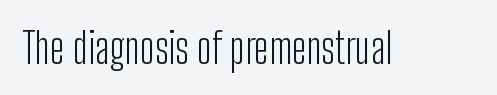
Vertical stems look standard width or narrower in stroke. Nope, no serifs anywhere on these letters. Default kerning and tracking; the words read as compact shapes. A typesetter would mark this as roman, not italic. The space directly below the letters is spotless.
